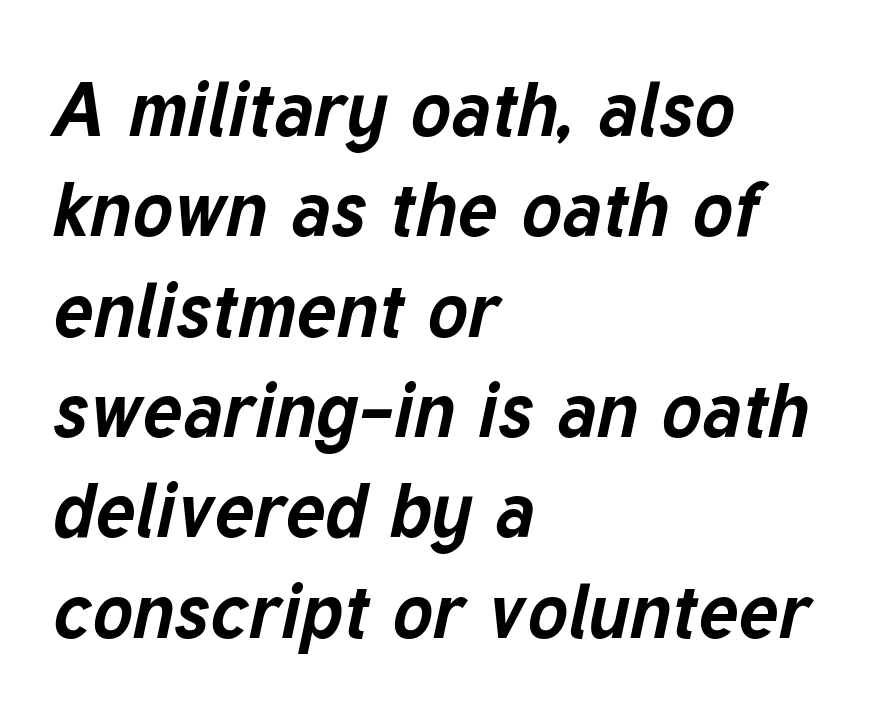
Q: Is the text bold? A: Yes.
Q: Is the text italic (slanted)? A: Yes, it leans right by about 12 degrees.
Q: Is the text underlined? A: No.
Q: How is the paragraph aligned? A: Left-aligned.
Q: Is the spacing between letters normal or unusually wide? A: Normal.
Q: Is the spacing between lines tight, normal or loose? A: Normal.
Q: Width (condensed, normal, or wide)? A: Normal.
Q: Stroke contrast? A: Low.
Q: x-height? A: Medium.
Q: Monospaced? A: No.
